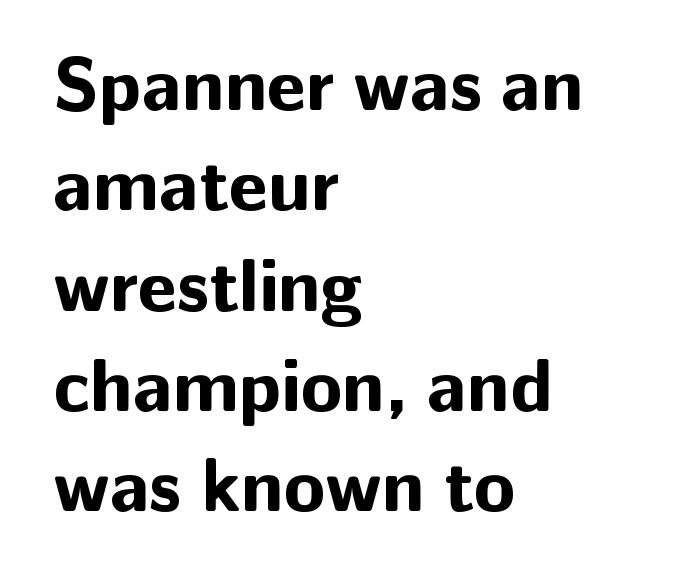
{"serif": "no", "italic": "no", "bold": "yes", "weight": "bold", "width": "normal", "stroke_contrast": "low", "x_height": "medium", "monospaced": "no", "underline": "no", "align": "left", "line_spacing": "normal", "line_spacing_ratio": 1.32, "letter_spacing": "normal", "letter_spacing_em": 0.0, "glyph_px": 76}
